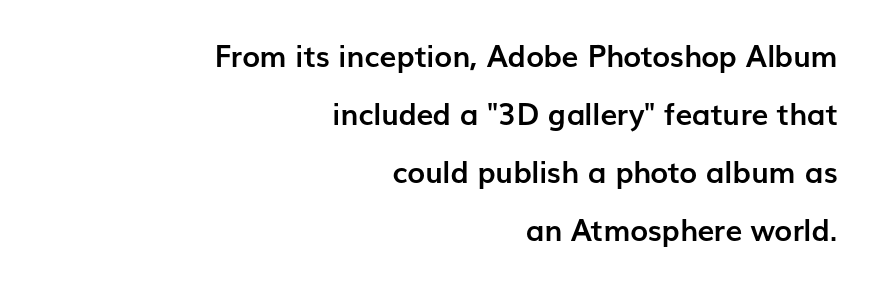
Q: Is the text bold? A: Yes.
Q: Is the text italic (slanted)? A: No, it is upright.
Q: Is the typeface a serif or a sans-serif typeface? A: Sans-serif.
Q: Is the text underlined? A: No.
Q: How is the paragraph aligned? A: Right-aligned.
Q: Is the spacing between letters normal or unusually wide? A: Normal.
Q: Is the spacing between lines tight, normal or loose? A: Loose.
Q: Width (condensed, normal, or wide)? A: Normal.
Q: Stroke contrast? A: Low.
Q: x-height? A: Medium.
Q: Monospaced? A: No.
